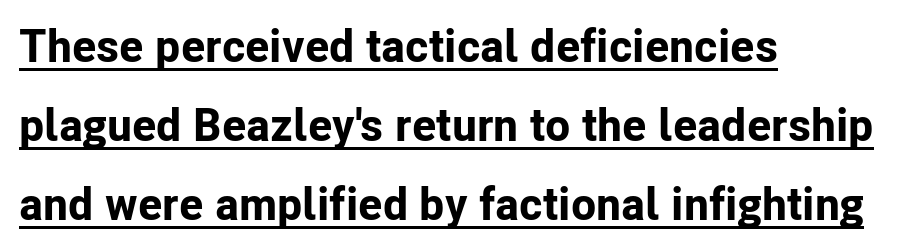
{"serif": "no", "italic": "no", "bold": "yes", "weight": "bold", "width": "normal", "stroke_contrast": "low", "x_height": "medium", "monospaced": "no", "underline": "yes", "align": "left", "line_spacing_ratio": 1.72, "letter_spacing": "normal", "letter_spacing_em": 0.0, "glyph_px": 46}
